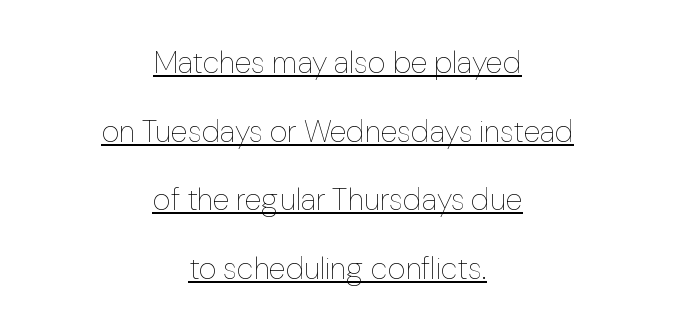
Q: Is the text bold? A: No.
Q: Is the text italic (slanted)? A: No, it is upright.
Q: Is the text underlined? A: Yes.
Q: How is the paragraph aligned? A: Centered.
Q: Is the spacing between letters normal or unusually wide? A: Normal.
Q: Is the spacing between lines tight, normal or loose? A: Loose.
Q: Width (condensed, normal, or wide)? A: Normal.
Q: Stroke contrast? A: Low.
Q: x-height? A: Medium.
Q: Monospaced? A: No.
